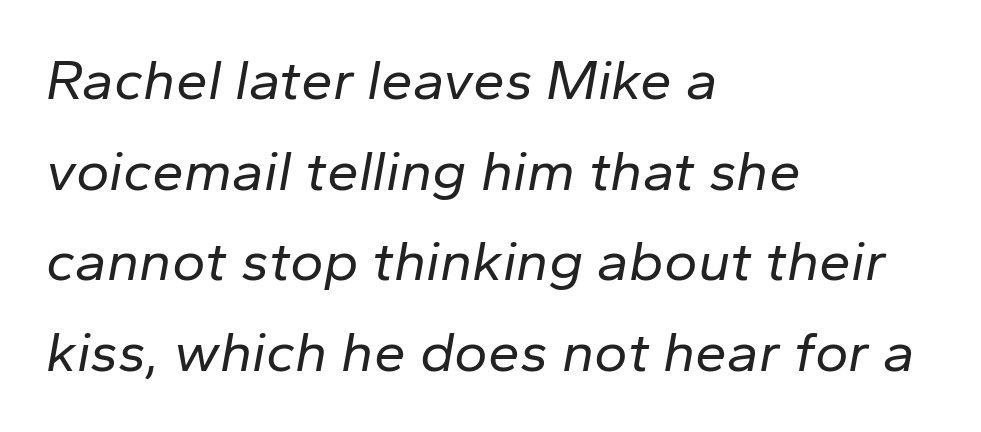
Summary of weight: not heavy and not bold. The block of text has a typical density, with ordinary space between rows. This rendering features lettering with no underline. Which margin do the lines hug? The left one — the right edge is uneven. You could not count columns in this text — the font is proportionally spaced. Designer's note — italics engaged.
